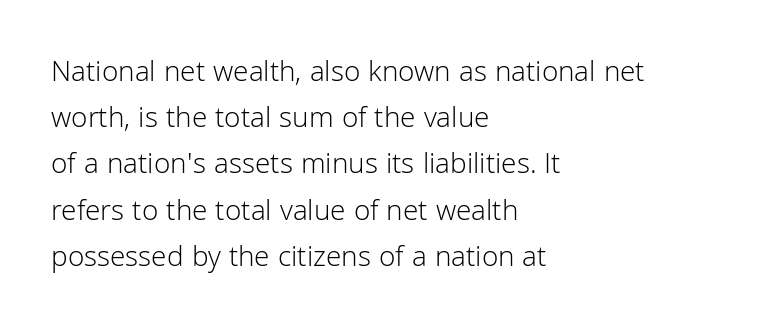
Reading down the block, your eye returns to a fixed left position each line. Examine the stroke ends and you'll find no serifs. The weight tops out at a normal text grade. Regular leading. Standard letterfit; no display-style spreading of the glyphs. Nobody drew a line under any word here.
